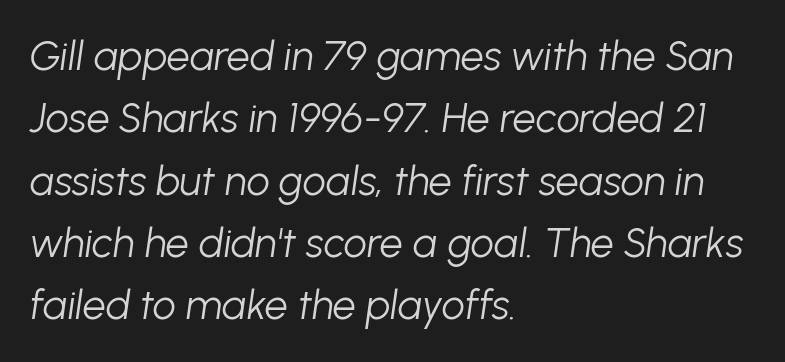
One glance says typical: line gaps are just what's usual. Proportional: the letters do not fall into vertical columns. The words here are not underlined. The letterforms sit at book weight or below. These lines keep a tight, regular rhythm from letter to letter.
